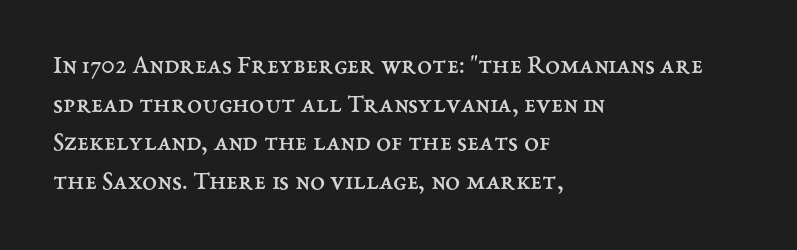
The image shows 27 px text type, upright; set left-aligned, normal line spacing (1.43x), normal letter spacing, not underlined.
